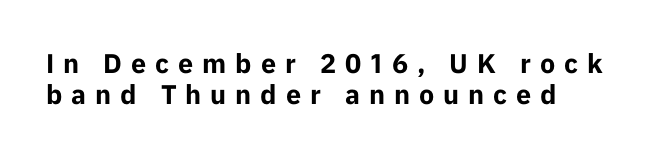
The image shows 27 px bold type, upright; set left-aligned, tight line spacing (1.14x), unusually wide letter spacing (+0.33 em), not underlined.
